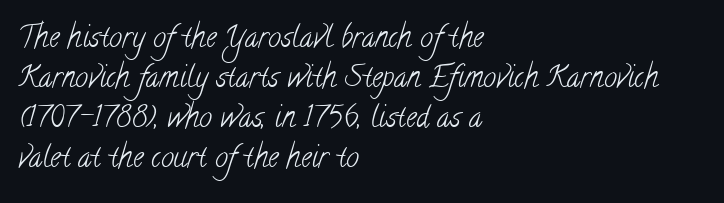
The image shows 29 px light, condensed serif type; set left-aligned, normal line spacing (1.38x), normal letter spacing, not underlined; low stroke contrast and a small x-height.
